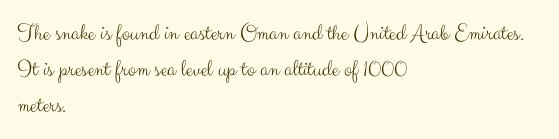
The image shows 24 px text type; set left-aligned, normal line spacing (1.5x), normal letter spacing, not underlined.
